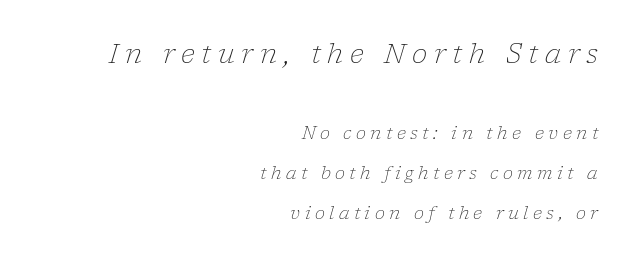
The image shows 26 px text type, italic (leaning right); set right-aligned, loose line spacing (2.35x), unusually wide letter spacing (+0.26 em), not underlined; the first (top) block is 1.53x larger.
